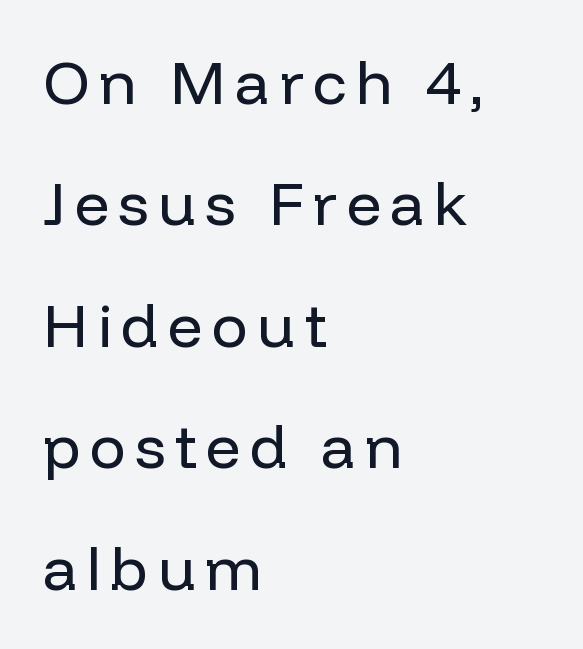
The passage shown is typed in a proportional face where columns would drift. The baseline area is clear. Compared with a centered layout, this one pins lines to the left instead. These lines are composed in type without serifs.
